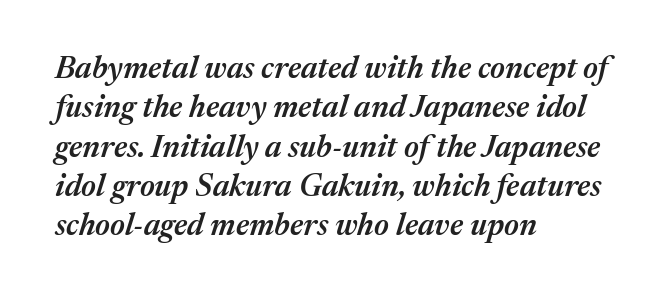
{"italic": "yes", "lean": "right", "slant_degrees": 17, "bold": "semi", "weight": "semibold", "width": "normal", "stroke_contrast": "medium", "x_height": "medium", "monospaced": "no", "underline": "no", "align": "left", "line_spacing": "normal", "line_spacing_ratio": 1.27, "letter_spacing": "normal", "letter_spacing_em": 0.0, "glyph_px": 31}
